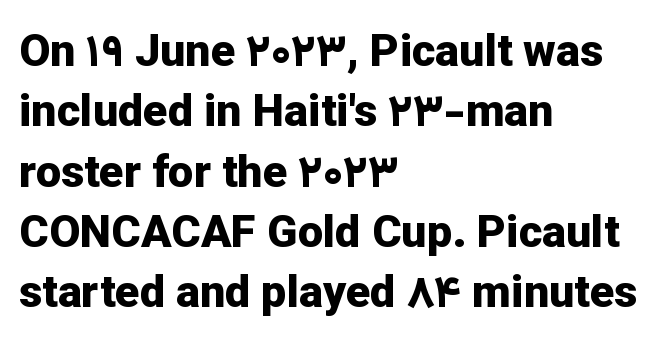
Q: Is the text bold? A: Yes.
Q: Is the text italic (slanted)? A: No, it is upright.
Q: Is the typeface a serif or a sans-serif typeface? A: Sans-serif.
Q: Is the text underlined? A: No.
Q: How is the paragraph aligned? A: Left-aligned.
Q: Is the spacing between letters normal or unusually wide? A: Normal.
Q: Is the spacing between lines tight, normal or loose? A: Normal.
Q: Width (condensed, normal, or wide)? A: Normal.
Q: Stroke contrast? A: Low.
Q: x-height? A: Medium.
Q: Monospaced? A: No.
